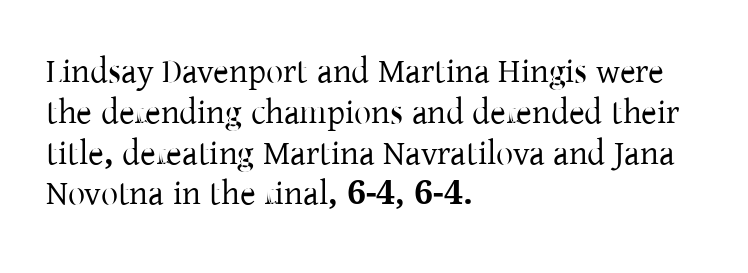
Q: Is the text italic (slanted)? A: No, it is upright.
Q: Is the typeface a serif or a sans-serif typeface? A: Serif.
Q: Is the text underlined? A: No.
Q: How is the paragraph aligned? A: Left-aligned.
Q: Is the spacing between letters normal or unusually wide? A: Normal.
Q: Width (condensed, normal, or wide)? A: Normal.
Q: Stroke contrast? A: Low.
Q: x-height? A: Medium.
Q: Monospaced? A: No.
